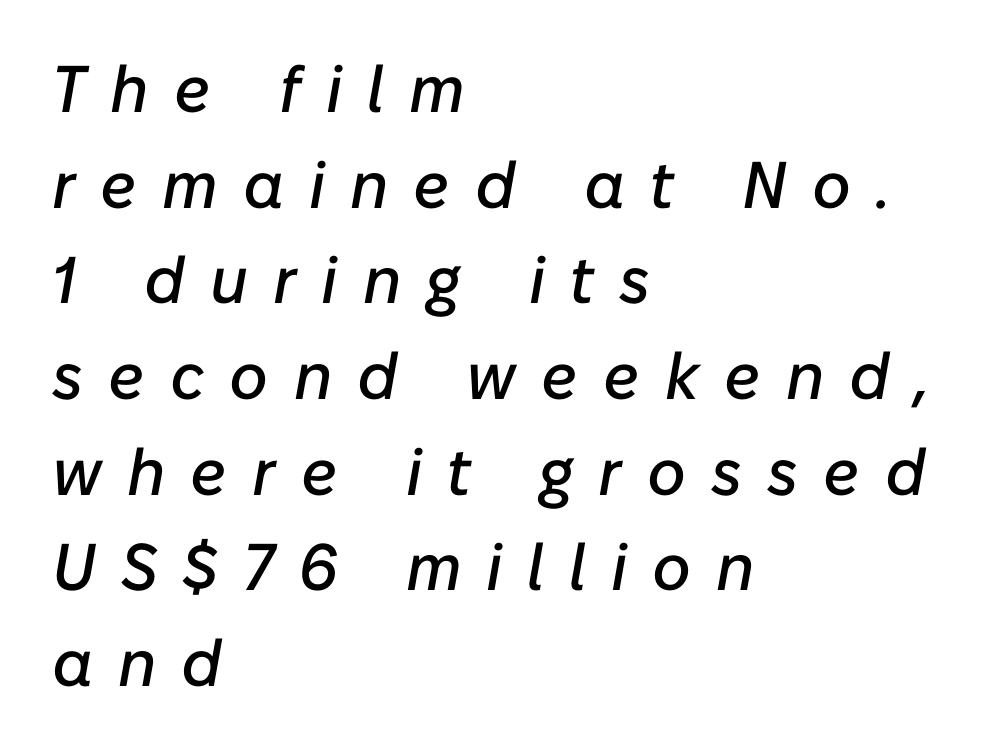
{"italic": "yes", "lean": "right", "slant_degrees": 10, "width": "normal", "stroke_contrast": "low", "x_height": "medium", "monospaced": "no", "underline": "no", "align": "left", "line_spacing": "normal", "line_spacing_ratio": 1.45, "letter_spacing": "wide", "letter_spacing_em": 0.38, "glyph_px": 66}
